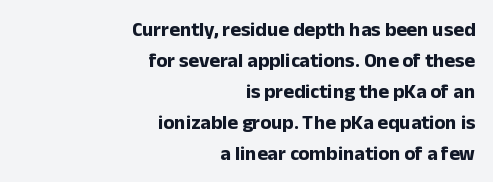
The image shows 20 px bold type, upright; set right-aligned, normal line spacing (1.55x), normal letter spacing, not underlined.
